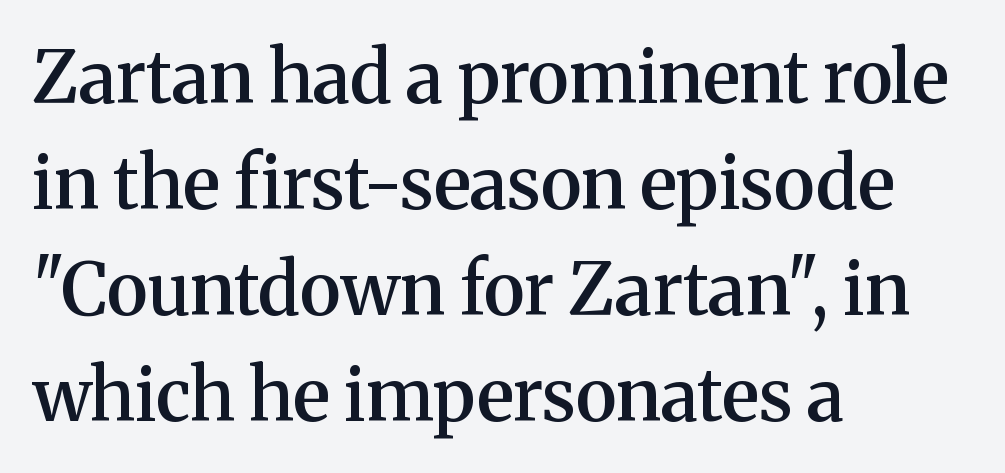
Q: Is the text bold? A: Semi-bold.
Q: Is the text italic (slanted)? A: No, it is upright.
Q: Is the typeface a serif or a sans-serif typeface? A: Serif.
Q: Is the text underlined? A: No.
Q: How is the paragraph aligned? A: Left-aligned.
Q: Is the spacing between letters normal or unusually wide? A: Normal.
Q: Is the spacing between lines tight, normal or loose? A: Normal.
Q: Width (condensed, normal, or wide)? A: Normal.
Q: Stroke contrast? A: Medium.
Q: x-height? A: Medium.
Q: Monospaced? A: No.
